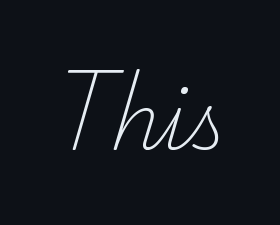
{"serif": "yes", "bold": "no", "weight": "light", "width": "normal", "stroke_contrast": "low", "x_height": "small", "monospaced": "no", "underline": "no", "letter_spacing": "normal", "letter_spacing_em": 0.0, "glyph_px": 79}
